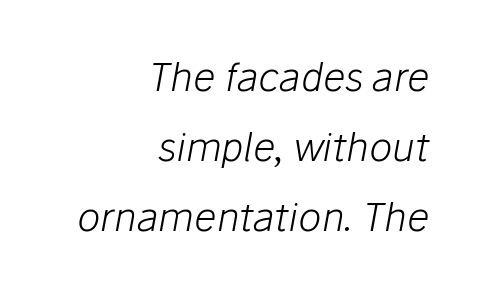
Q: Is the text bold? A: No.
Q: Is the text italic (slanted)? A: Yes, it leans right by about 10 degrees.
Q: Is the text underlined? A: No.
Q: How is the paragraph aligned? A: Right-aligned.
Q: Is the spacing between letters normal or unusually wide? A: Normal.
Q: Width (condensed, normal, or wide)? A: Normal.
Q: Stroke contrast? A: Low.
Q: x-height? A: Medium.
Q: Monospaced? A: No.
